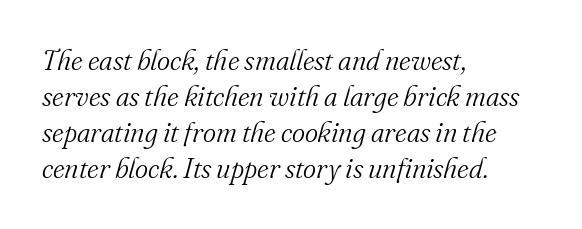
The passage is arranged the way most books set body copy — flush left. The strokes carry an ordinary text weight at most. Each letter's strokes conclude with small projecting serifs. Here the glyphs are tracked normally, forming tight word shapes.
